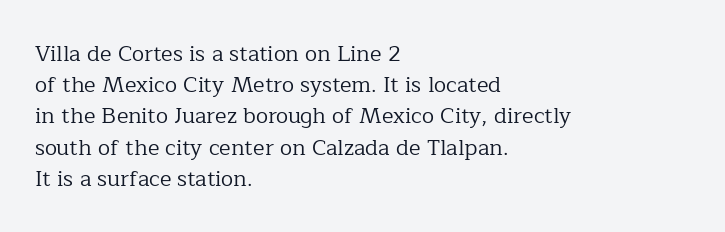
The image shows 22 px text type, upright; set left-aligned, normal line spacing (1.42x), normal letter spacing, not underlined.
